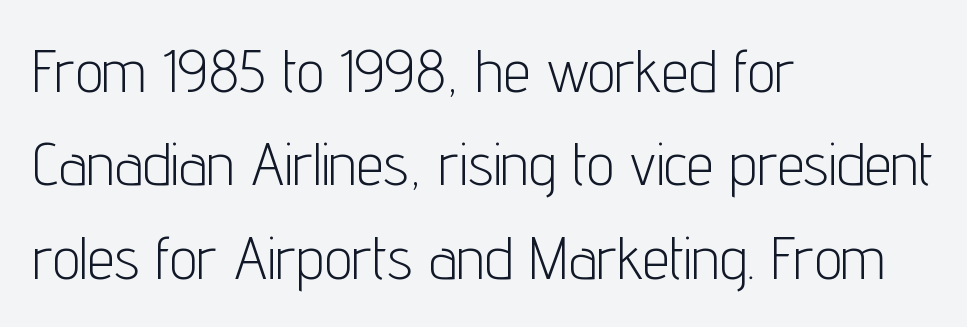
The font is comparable to plain body text, perhaps lighter. In terms of letterform style, serifs are entirely absent. No extra tracking has been applied to these lines. Here the designer chose a conventional face with non-uniform glyph widths. Is there any slant? The stems are plumb. The rendering anchors every line to the left-hand side.
